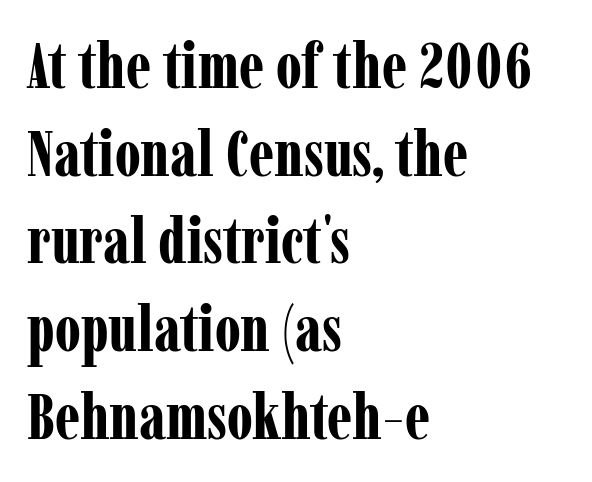
{"serif": "yes", "italic": "no", "bold": "yes", "weight": "bold", "width": "condensed", "stroke_contrast": "low", "x_height": "medium", "monospaced": "no", "underline": "no", "align": "left", "line_spacing": "normal", "line_spacing_ratio": 1.37, "letter_spacing": "normal", "letter_spacing_em": 0.0, "glyph_px": 64}
